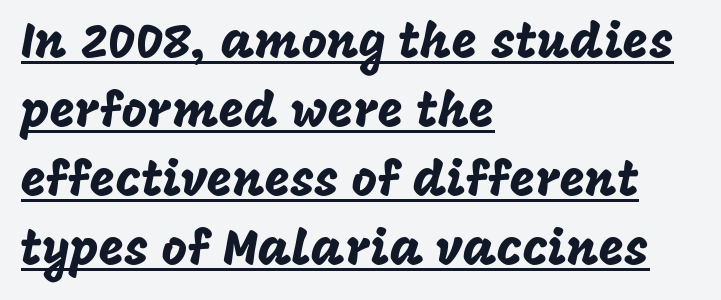
Character widths vary here, with narrow letters taking less room than wide ones. Examine the stroke ends and you'll find no serifs. Each new line begins a customary step beneath the previous one. No extra tracking has been applied to these lines. Students, observe the line beneath the letters — that is underlining.
